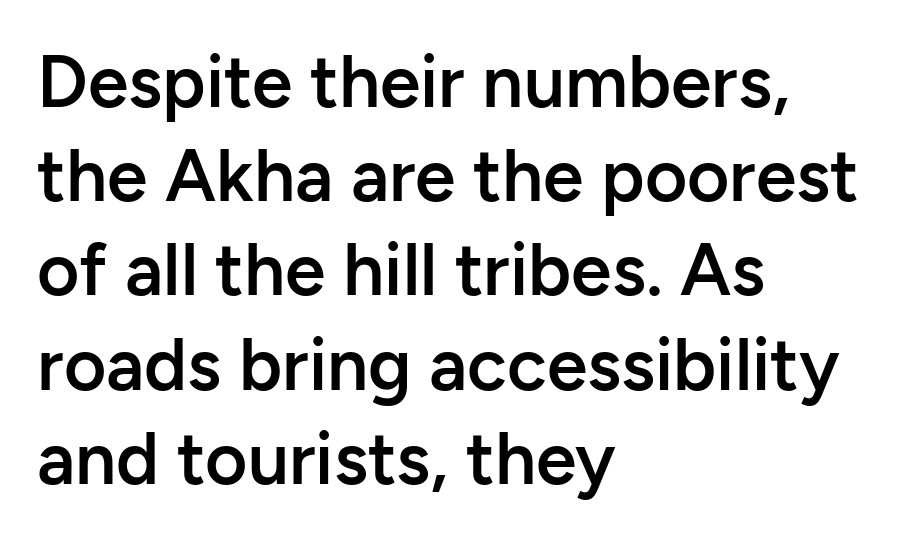
Caption: standard tracking, unaltered. Semibold letterforms, between regular and bold. Designer's note — italics off, roman on. This sample has the flowing, uneven cadence of proportional lettering. Descender tails drop into unmarked territory. The paragraph shown leans on its left margin.
